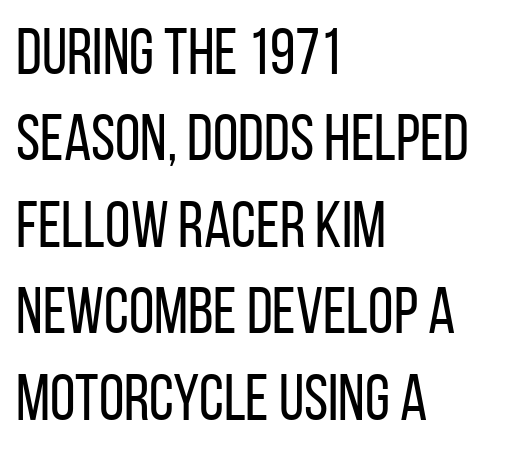
{"serif": "no", "italic": "no", "bold": "no", "weight": "regular", "width": "condensed", "stroke_contrast": "low", "x_height": "large", "monospaced": "no", "underline": "no", "align": "left", "line_spacing": "normal", "line_spacing_ratio": 1.33, "letter_spacing": "normal", "letter_spacing_em": 0.0, "glyph_px": 65}
